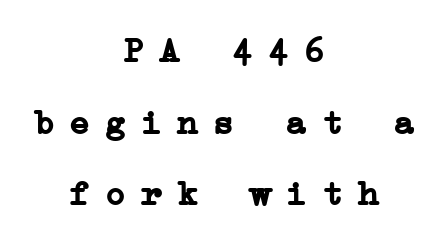
Widely set lines give the paragraph a tall, airy silhouette. Check the space under the baseline: it is left empty. Honestly, the letter spacing is so wide it's the main thing you notice. The face used here is seriffed, in the tradition of book romans. Alignment: centered. Tall strokes in this sample are plumb rather than angled.
